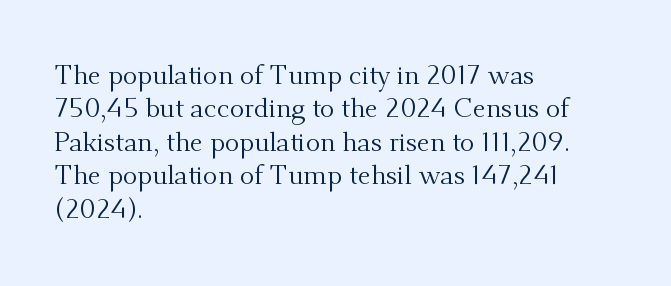
No letter is thick-stroked: the sample isn't bold. This rendering leaves character spacing at its baseline value. A bare baseline throughout the passage. Line beginnings align vertically; line endings do not. This sample uses an upright cut, with every glyph sitting square on the baseline.
